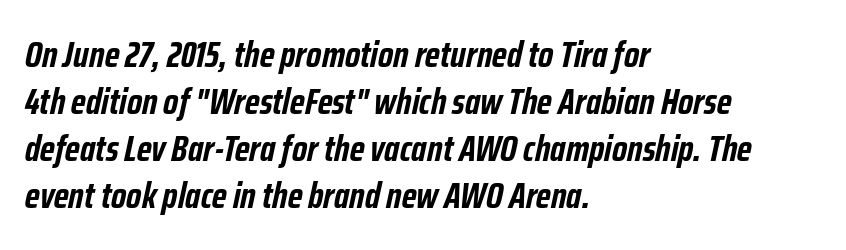
The image shows 37 px semibold, condensed type, italic (leaning right); set left-aligned, normal line spacing (1.27x), normal letter spacing, not underlined; low stroke contrast and a medium x-height.
